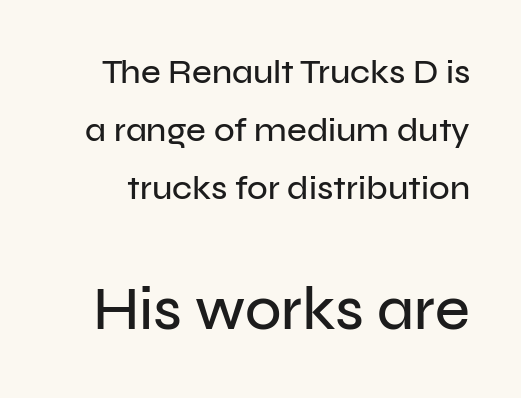
Tracking value appears to be zero — textbook default spacing. Plain, unruled lines of type. The letters advance in unequal steps, a hallmark of proportional type. The letters stand straight up with perfectly vertical stems. The block sitting lower on the canvas is the one with enlarged characters.
